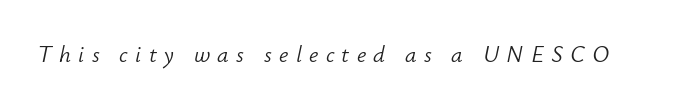
The image shows 23 px text type, italic (leaning right); set unusually wide letter spacing (+0.32 em), not underlined.
